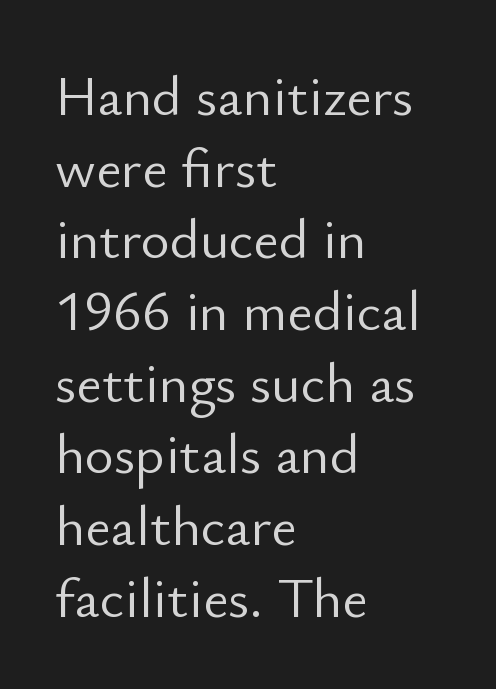
The image shows 56 px light sans-serif type, upright; set left-aligned, normal line spacing (1.28x), normal letter spacing, not underlined; low stroke contrast and a small x-height.
